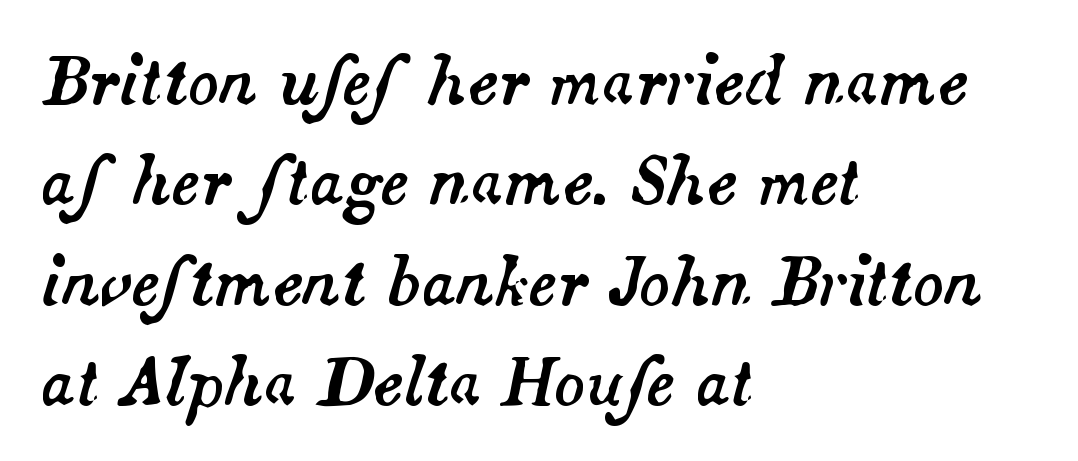
The letters advance in unequal steps, a hallmark of proportional type. The rendering uses a moderate line-height, typical for paragraphs. Type without underlining. You could call the tracking neutral — neither tight nor loose.
